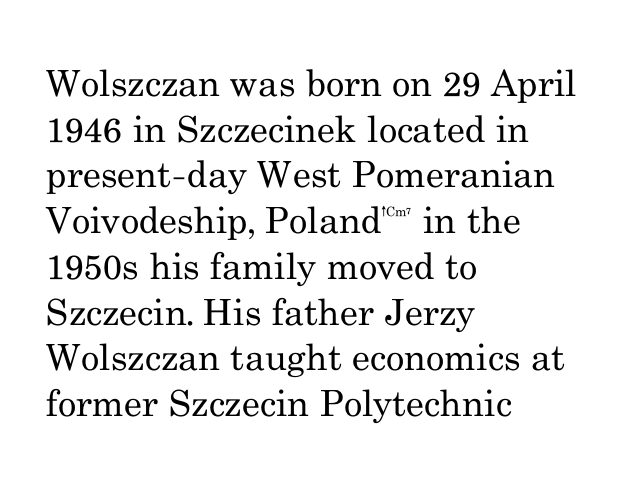
Is this a fixed-width face? No — the glyphs have proportional, varying widths. Look at the bottom of the vertical strokes: they flare into serifs here. Between one letter and the next there's only the usual sliver of space. Posture: upright roman. The lines are quadded left. Descenders are the only things crossing below the line.
